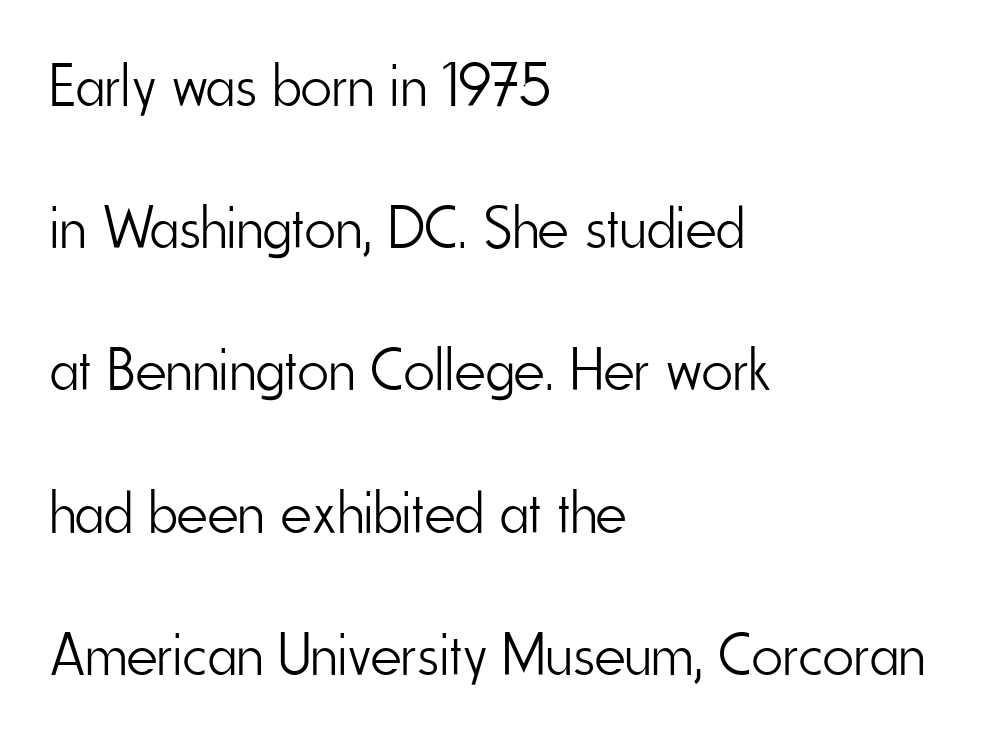
Q: Is the text bold? A: No.
Q: Is the text italic (slanted)? A: No, it is upright.
Q: Is the typeface a serif or a sans-serif typeface? A: Sans-serif.
Q: Is the text underlined? A: No.
Q: How is the paragraph aligned? A: Left-aligned.
Q: Is the spacing between letters normal or unusually wide? A: Normal.
Q: Is the spacing between lines tight, normal or loose? A: Loose.
Q: Width (condensed, normal, or wide)? A: Condensed.
Q: Stroke contrast? A: Low.
Q: x-height? A: Small.
Q: Monospaced? A: No.
